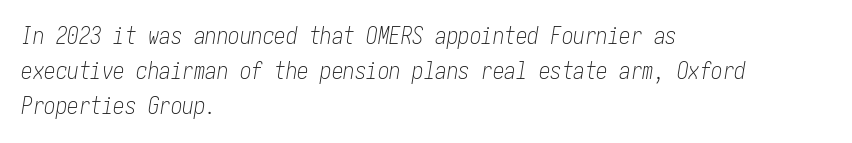
{"italic": "yes", "lean": "right", "slant_degrees": 10, "bold": "no", "underline": "no", "align": "left", "line_spacing": "normal", "line_spacing_ratio": 1.53, "letter_spacing": "normal", "letter_spacing_em": 0.0, "glyph_px": 23}
